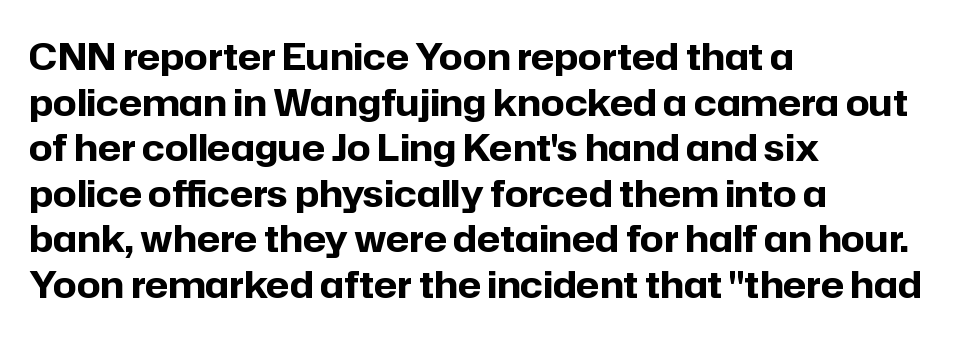
Q: Is the text bold? A: Yes.
Q: Is the text italic (slanted)? A: No, it is upright.
Q: Is the typeface a serif or a sans-serif typeface? A: Sans-serif.
Q: Is the text underlined? A: No.
Q: How is the paragraph aligned? A: Left-aligned.
Q: Is the spacing between letters normal or unusually wide? A: Normal.
Q: Width (condensed, normal, or wide)? A: Normal.
Q: Stroke contrast? A: Low.
Q: x-height? A: Medium.
Q: Monospaced? A: No.
